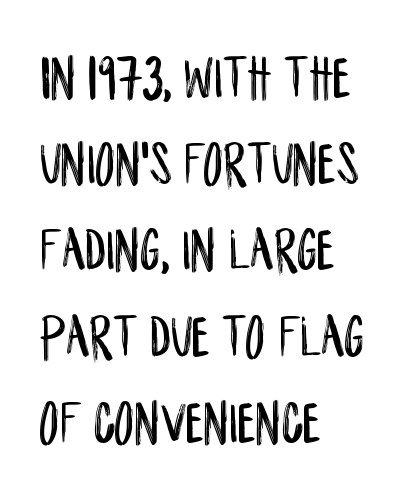
Q: Is the text italic (slanted)? A: No, it is upright.
Q: Is the typeface a serif or a sans-serif typeface? A: Sans-serif.
Q: Is the text underlined? A: No.
Q: How is the paragraph aligned? A: Left-aligned.
Q: Is the spacing between letters normal or unusually wide? A: Normal.
Q: Is the spacing between lines tight, normal or loose? A: Normal.
Q: Width (condensed, normal, or wide)? A: Condensed.
Q: Stroke contrast? A: Low.
Q: x-height? A: Large.
Q: Monospaced? A: No.
